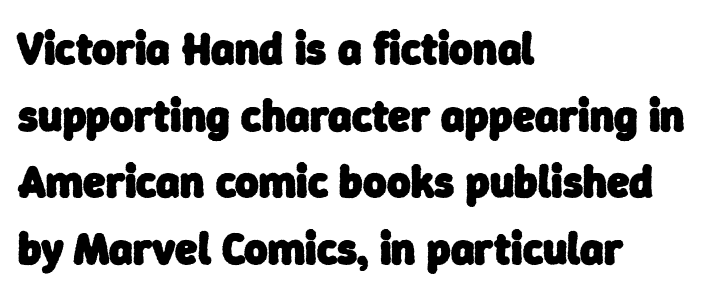
The paragraph shown leans on its left margin. The face used here is proportionally spaced, like ordinary book or web type. The face used here is a sans, in the tradition of grotesques and geometrics. Strong, thick strokes mark this as bold type.
